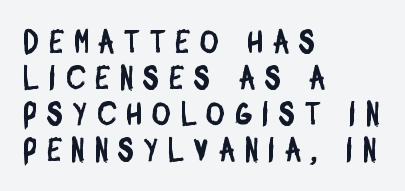
{"serif": "no", "width": "condensed", "stroke_contrast": "low", "x_height": "large", "monospaced": "no", "underline": "no", "align": "left", "line_spacing": "tight", "line_spacing_ratio": 1.12, "letter_spacing": "wide", "letter_spacing_em": 0.32, "glyph_px": 32}
